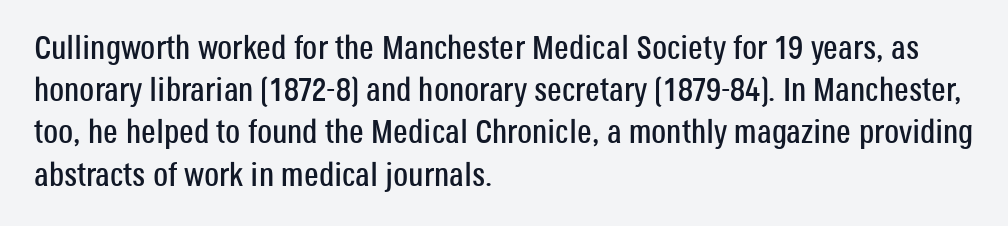
Q: Is the text italic (slanted)? A: No, it is upright.
Q: Is the typeface a serif or a sans-serif typeface? A: Sans-serif.
Q: Is the text underlined? A: No.
Q: How is the paragraph aligned? A: Left-aligned.
Q: Is the spacing between letters normal or unusually wide? A: Normal.
Q: Is the spacing between lines tight, normal or loose? A: Normal.
Q: Width (condensed, normal, or wide)? A: Condensed.
Q: Stroke contrast? A: Low.
Q: x-height? A: Large.
Q: Monospaced? A: No.
